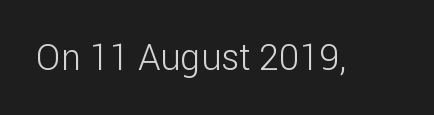
{"serif": "no", "italic": "no", "bold": "no", "weight": "light", "width": "normal", "stroke_contrast": "low", "x_height": "medium", "monospaced": "no", "underline": "no", "letter_spacing": "normal", "letter_spacing_em": 0.0, "glyph_px": 36}
